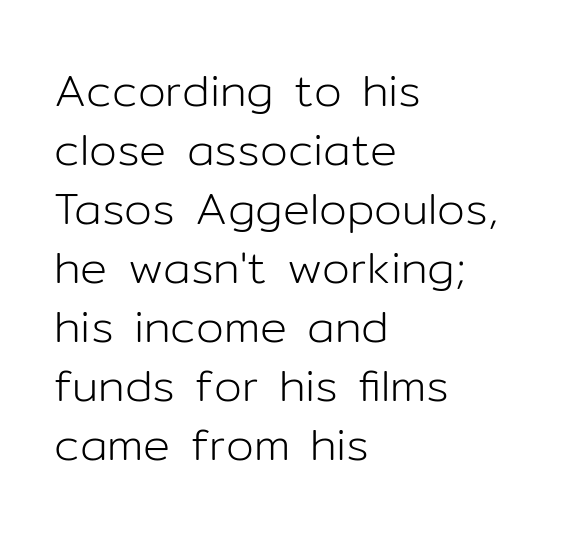
Q: Is the text bold? A: No.
Q: Is the text italic (slanted)? A: No, it is upright.
Q: Is the typeface a serif or a sans-serif typeface? A: Sans-serif.
Q: Is the text underlined? A: No.
Q: How is the paragraph aligned? A: Left-aligned.
Q: Is the spacing between letters normal or unusually wide? A: Normal.
Q: Is the spacing between lines tight, normal or loose? A: Normal.
Q: Width (condensed, normal, or wide)? A: Normal.
Q: Stroke contrast? A: Low.
Q: x-height? A: Medium.
Q: Monospaced? A: No.
